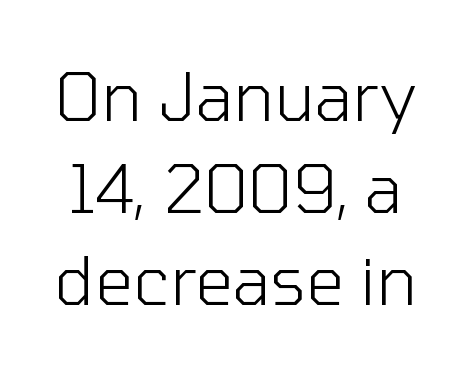
These lines were composed using upright roman letters. Look at the bottom of the vertical strokes: they stop flat, with no serifs. Regular leading. In terms of letterspacing, this is plain default setting. The specimen omits any rule beneath the text block's lines.
